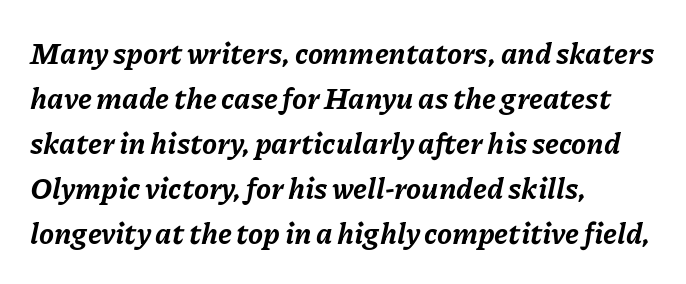
{"italic": "yes", "lean": "right", "slant_degrees": 11, "bold": "yes", "weight": "bold", "width": "normal", "stroke_contrast": "low", "x_height": "medium", "monospaced": "no", "underline": "no", "align": "left", "line_spacing": "normal", "line_spacing_ratio": 1.5, "letter_spacing": "normal", "letter_spacing_em": 0.0, "glyph_px": 30}
